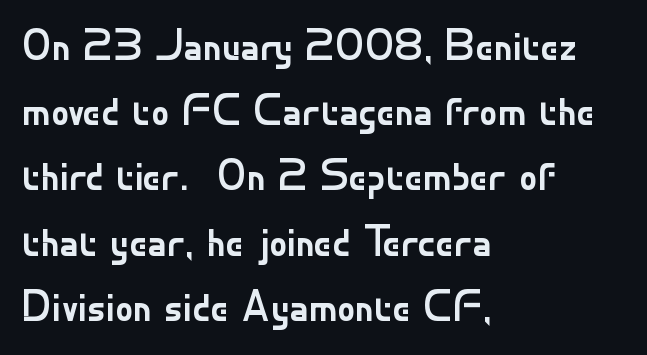
{"serif": "no", "italic": "no", "bold": "no", "weight": "regular", "width": "normal", "stroke_contrast": "low", "x_height": "small", "monospaced": "no", "underline": "no", "align": "left", "line_spacing": "normal", "line_spacing_ratio": 1.45, "letter_spacing": "normal", "letter_spacing_em": 0.0, "glyph_px": 45}
